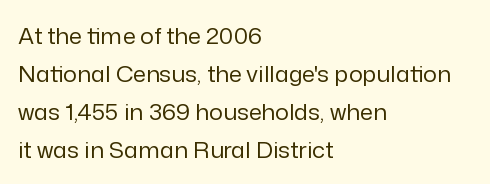
The strip under each line holds only bare page. Each stroke keeps to a modest, everyday thickness or less. The letters sit at their default tracking, neither squeezed nor spread. Posture: vertical.
